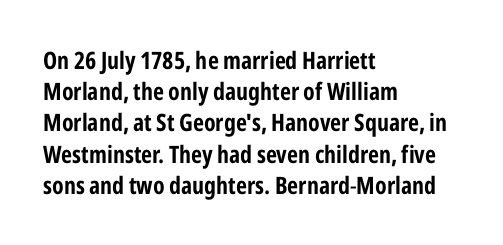
The image shows 24 px text type, upright; set left-aligned, normal line spacing (1.3x), normal letter spacing, not underlined.
